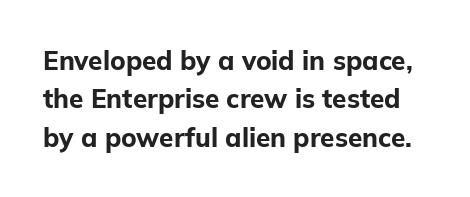
The image shows 26 px bold type, upright; set normal line spacing (1.48x), normal letter spacing, not underlined.
